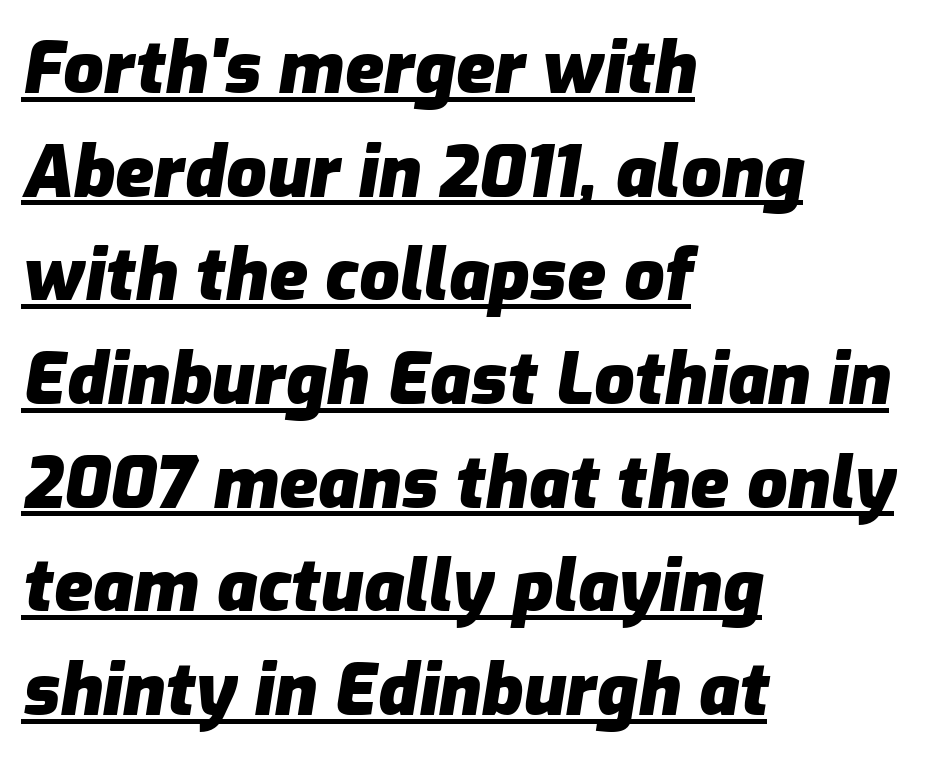
Q: Is the text bold? A: Yes.
Q: Is the text italic (slanted)? A: Yes, it leans right by about 9 degrees.
Q: Is the text underlined? A: Yes.
Q: How is the paragraph aligned? A: Left-aligned.
Q: Is the spacing between letters normal or unusually wide? A: Normal.
Q: Is the spacing between lines tight, normal or loose? A: Normal.
Q: Width (condensed, normal, or wide)? A: Normal.
Q: Stroke contrast? A: Low.
Q: x-height? A: Medium.
Q: Monospaced? A: No.
